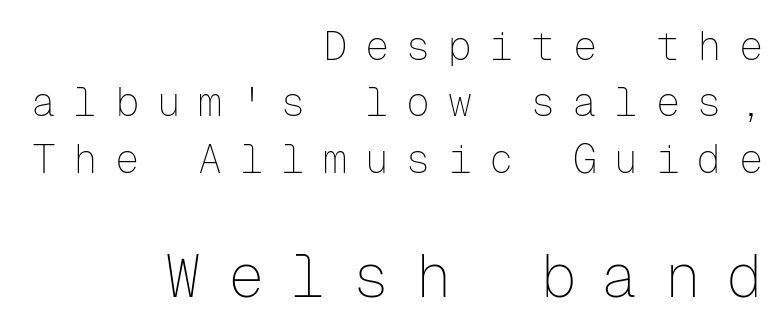
The specimen omits any rule beneath the text block's lines. Grotesque or geometric, the face here clearly has no serifs. The font's upright variant was chosen for this text. Stems here are at most as thick as an everyday book face. Each letter, wide or thin by design, is forced into the same width here.
